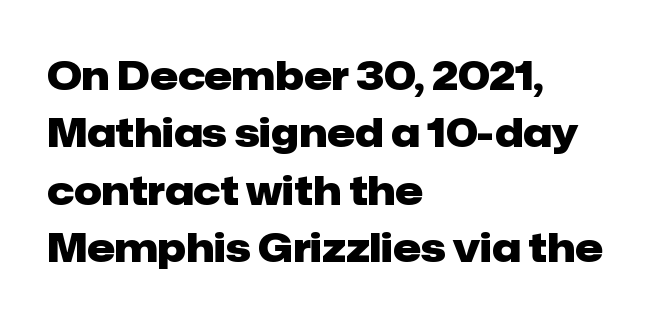
The passage shown is typed in a proportional face where columns would drift. Do the letters lean? They stand straight. Check under the words: just untouched page. No feet cap the strokes, marking this as sans-serif type. Where is the straight margin? On the left. Default kerning and tracking; the words read as compact shapes.
